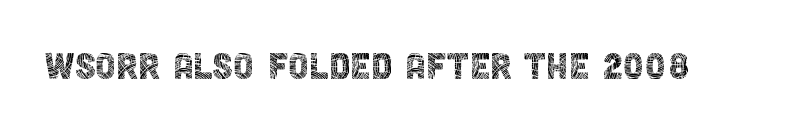
The image shows 46 px thin, condensed sans-serif type, upright; set normal letter spacing, not underlined; a large x-height.
